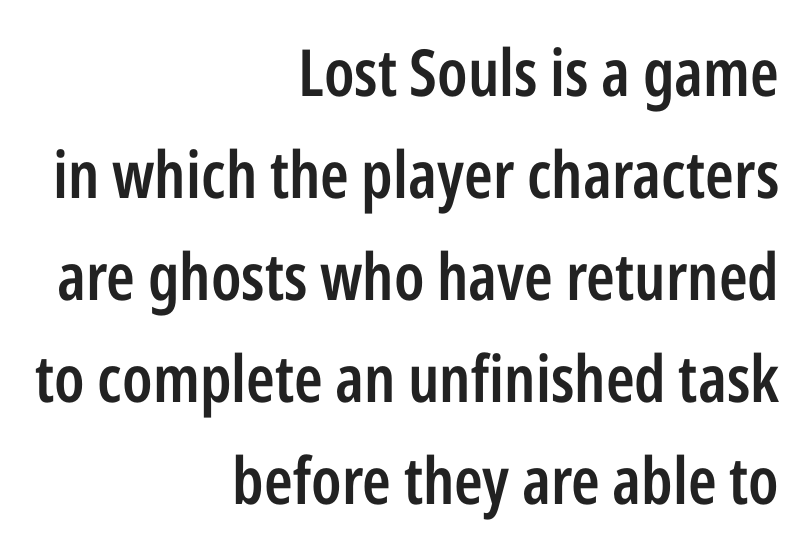
Varying glyph widths throughout — classic text-font behaviour. I'd call this a sans setting — the letters go barefoot. The designer left line spacing at the default. There is no visible air inserted between adjacent glyphs. On the weight axis this lands at semibold, roughly 600.
